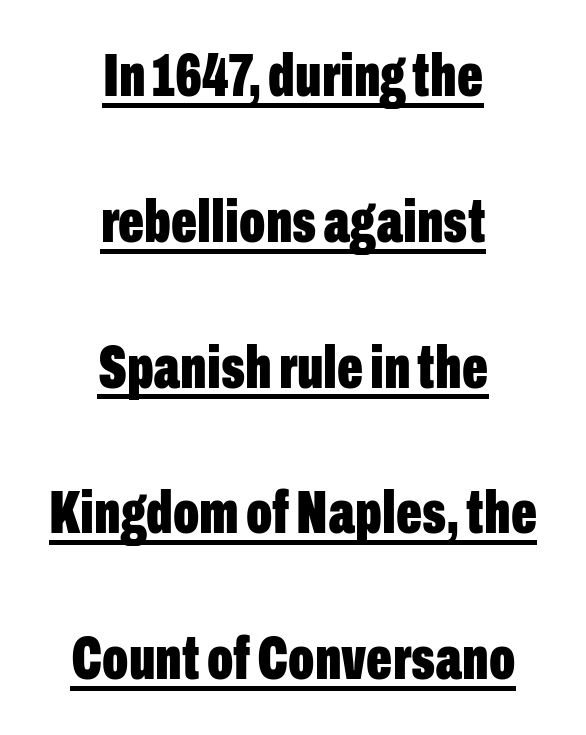
The image shows 61 px bold, condensed sans-serif type, upright; set centered, loose line spacing (2.39x), normal letter spacing, underlined; low stroke contrast and a medium x-height.
